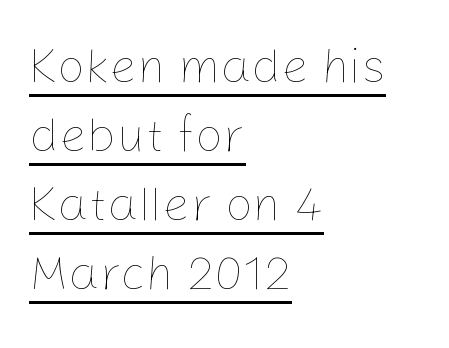
The passage is arranged the way most books set body copy — flush left. Looks like regular typesetting: each glyph gets only the width it needs. Is there much room between lines? A standard amount, neither cramped nor airy. Italic: no, the glyphs are upright roman.
